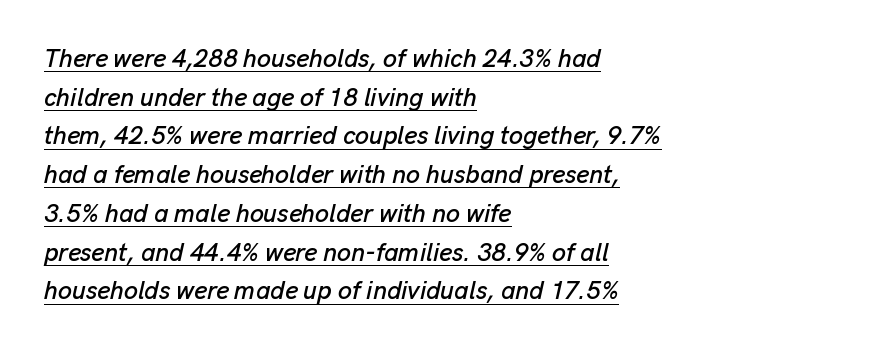
Q: Is the text italic (slanted)? A: Yes, it leans right by about 13 degrees.
Q: Is the text underlined? A: Yes.
Q: How is the paragraph aligned? A: Left-aligned.
Q: Is the spacing between letters normal or unusually wide? A: Normal.
Q: Is the spacing between lines tight, normal or loose? A: Normal.
